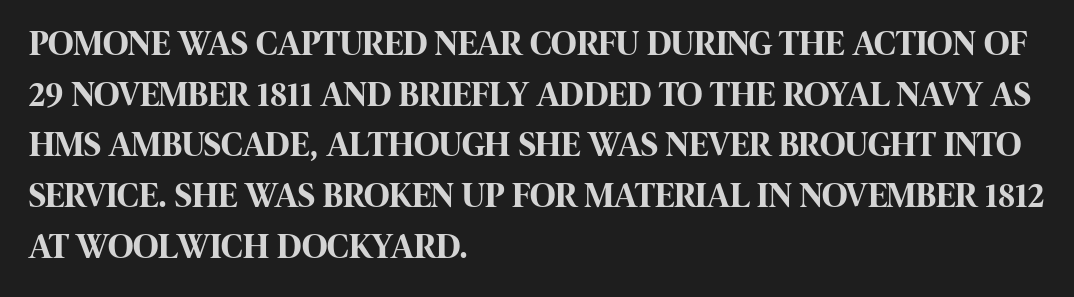
Q: Is the text bold? A: Yes.
Q: Is the text italic (slanted)? A: No, it is upright.
Q: Is the typeface a serif or a sans-serif typeface? A: Sans-serif.
Q: Is the text underlined? A: No.
Q: How is the paragraph aligned? A: Left-aligned.
Q: Is the spacing between letters normal or unusually wide? A: Normal.
Q: Is the spacing between lines tight, normal or loose? A: Normal.
Q: Width (condensed, normal, or wide)? A: Condensed.
Q: Stroke contrast? A: High.
Q: x-height? A: Large.
Q: Monospaced? A: No.
